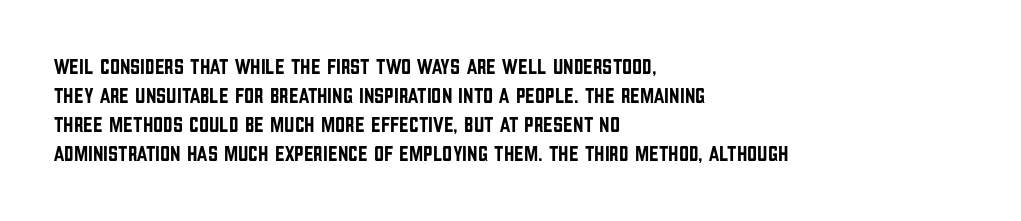
{"italic": "no", "underline": "no", "align": "left", "line_spacing": "normal", "line_spacing_ratio": 1.32, "letter_spacing": "normal", "letter_spacing_em": 0.0, "glyph_px": 22}
